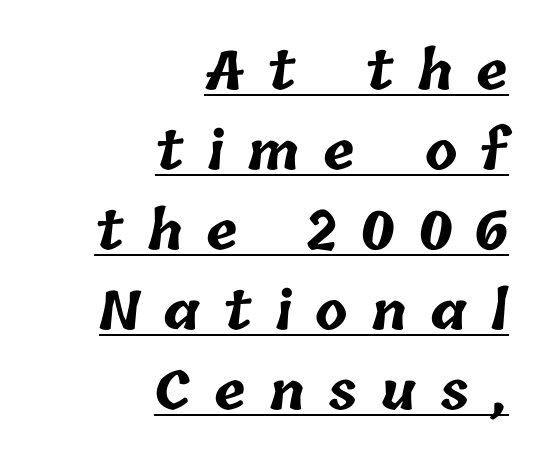
The face used here is rendered with a markedly widened letterfit. You could not count columns in this text — the font is proportionally spaced. One-word summary of the alignment: right. Compared with typical paragraphs, the rows here are spaced about the same. These words are printed bold, with thick strokes throughout. Students, observe the line beneath the letters — that is underlining.
